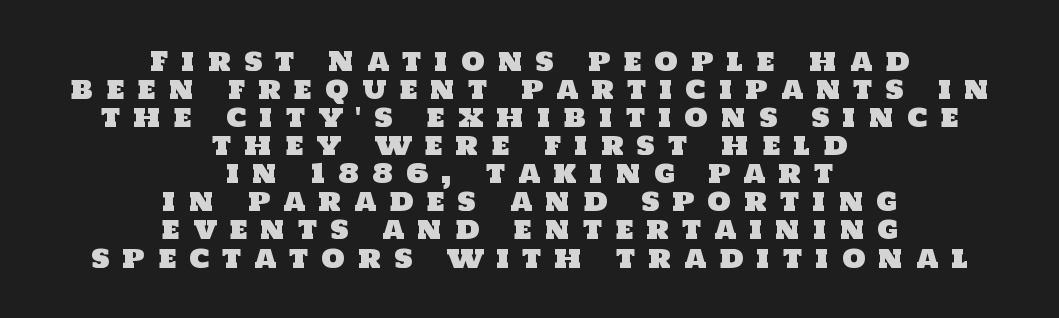
Q: Is the text underlined? A: No.
Q: How is the paragraph aligned? A: Centered.
Q: Is the spacing between letters normal or unusually wide? A: Unusually wide.
Q: Is the spacing between lines tight, normal or loose? A: Tight.
